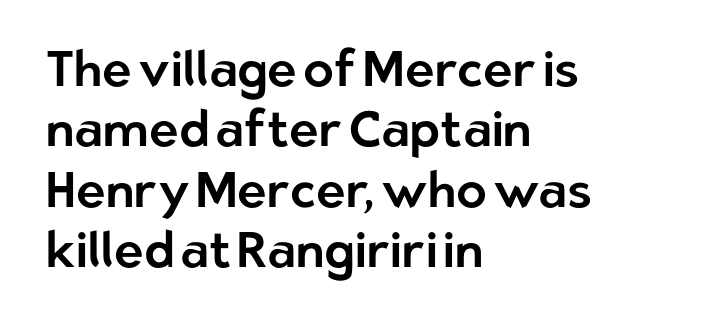
The image shows 50 px sans-serif type, upright; set left-aligned, line spacing 1.21x, normal letter spacing, not underlined; low stroke contrast and a medium x-height.
